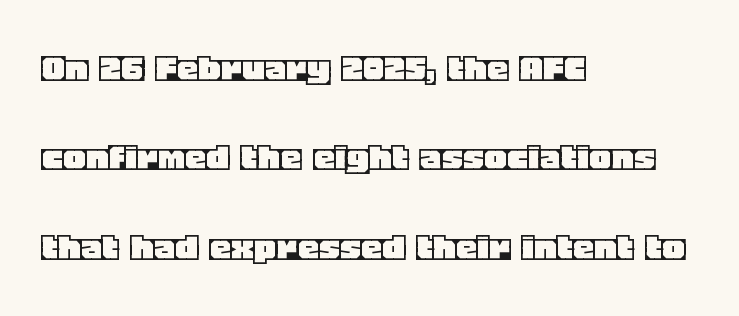
{"italic": "no", "width": "normal", "x_height": "large", "monospaced": "no", "underline": "no", "align": "left", "line_spacing": "loose", "line_spacing_ratio": 2.08, "letter_spacing": "normal", "letter_spacing_em": 0.0, "glyph_px": 43}
